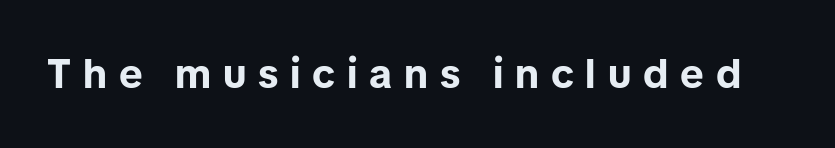
Q: Is the text bold? A: Yes.
Q: Is the text italic (slanted)? A: No, it is upright.
Q: Is the typeface a serif or a sans-serif typeface? A: Sans-serif.
Q: Is the text underlined? A: No.
Q: Is the spacing between letters normal or unusually wide? A: Unusually wide.
Q: Width (condensed, normal, or wide)? A: Normal.
Q: Stroke contrast? A: Low.
Q: x-height? A: Medium.
Q: Monospaced? A: No.
